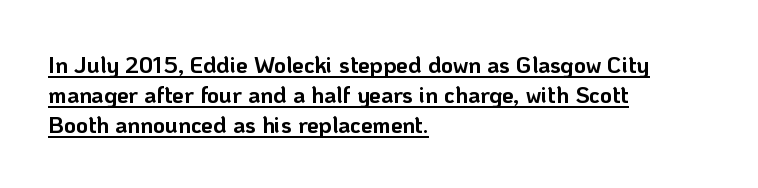
The image shows 23 px bold type, upright; set left-aligned, normal line spacing (1.31x), normal letter spacing, underlined.
